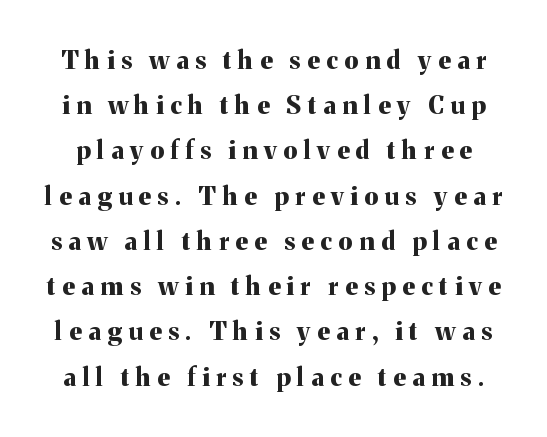
Q: Is the text bold? A: Yes.
Q: Is the text italic (slanted)? A: No, it is upright.
Q: Is the text underlined? A: No.
Q: Is the spacing between letters normal or unusually wide? A: Unusually wide.
